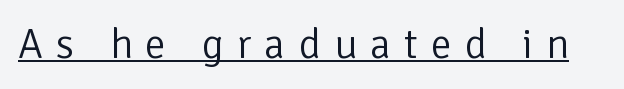
The face used here is proportionally spaced, like ordinary book or web type. The type family on display is of the sans-serif kind. The strokes are not fattened; the text isn't bold. Characters follow at a spacing far wider than the type designer built in. Glance below the letters and you will spot a drawn line.
